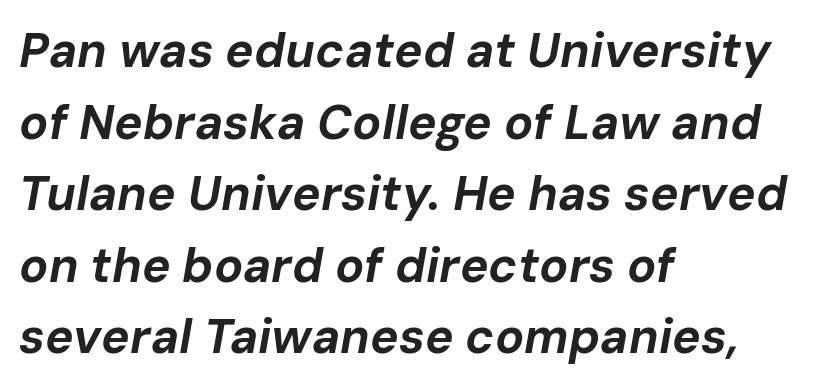
Q: Is the text bold? A: Yes.
Q: Is the text italic (slanted)? A: Yes, it leans right by about 10 degrees.
Q: Is the text underlined? A: No.
Q: How is the paragraph aligned? A: Left-aligned.
Q: Is the spacing between letters normal or unusually wide? A: Normal.
Q: Is the spacing between lines tight, normal or loose? A: Normal.
Q: Width (condensed, normal, or wide)? A: Normal.
Q: Stroke contrast? A: Low.
Q: x-height? A: Medium.
Q: Monospaced? A: No.
